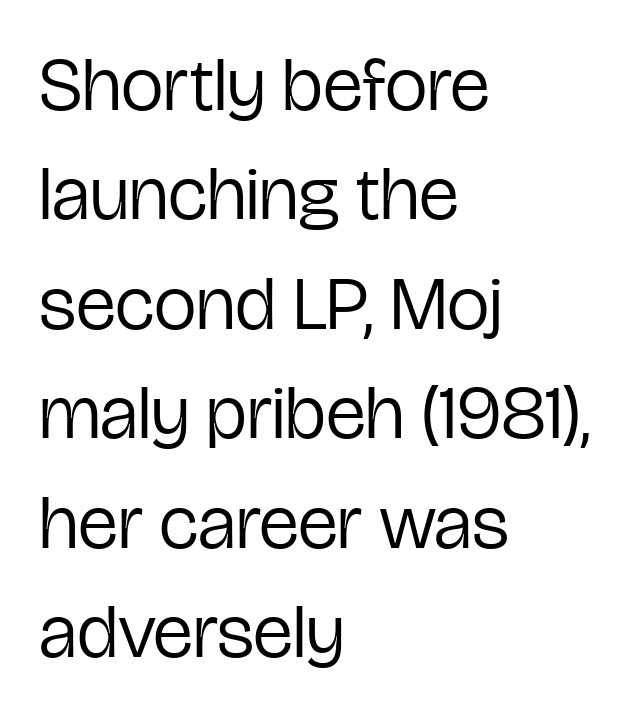
The rendering anchors every line to the left-hand side. Posture: vertical. The gap between lines stays unmarked. Summary of weight: not heavy and not bold.
